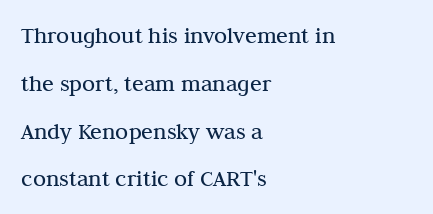
Q: Is the text bold? A: No.
Q: Is the text italic (slanted)? A: No, it is upright.
Q: Is the text underlined? A: No.
Q: How is the paragraph aligned? A: Left-aligned.
Q: Is the spacing between letters normal or unusually wide? A: Normal.
Q: Is the spacing between lines tight, normal or loose? A: Loose.
